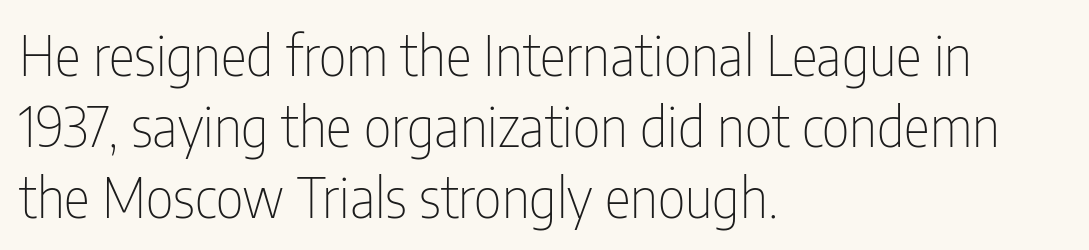
The image shows 55 px thin, condensed sans-serif type, upright; set left-aligned, normal line spacing (1.29x), normal letter spacing, not underlined; low stroke contrast and a medium x-height.
